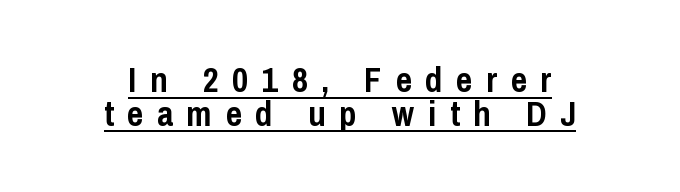
{"serif": "no", "italic": "no", "bold": "yes", "weight": "semibold", "width": "condensed", "stroke_contrast": "low", "x_height": "medium", "monospaced": "no", "underline": "yes", "align": "center", "line_spacing": "tight", "line_spacing_ratio": 0.96, "letter_spacing": "wide", "letter_spacing_em": 0.39, "glyph_px": 35}
